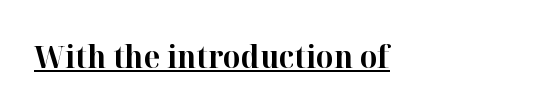
The image shows 31 px bold serif type, upright; set normal letter spacing, underlined; high stroke contrast and a medium x-height.
